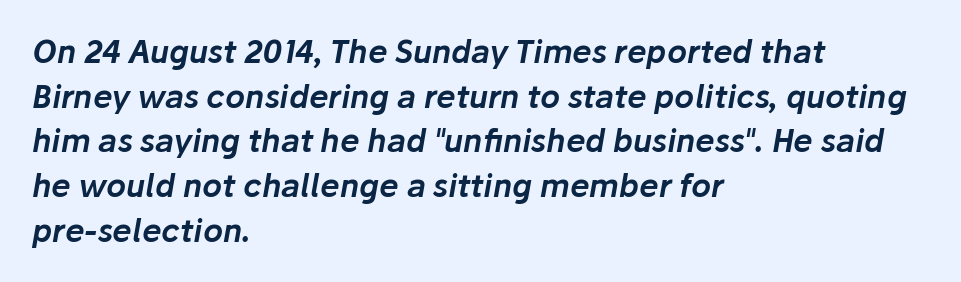
Q: Is the text italic (slanted)? A: Yes, it leans right by about 10 degrees.
Q: Is the text underlined? A: No.
Q: How is the paragraph aligned? A: Left-aligned.
Q: Is the spacing between letters normal or unusually wide? A: Normal.
Q: Is the spacing between lines tight, normal or loose? A: Normal.
Q: Width (condensed, normal, or wide)? A: Normal.
Q: Stroke contrast? A: Low.
Q: x-height? A: Medium.
Q: Monospaced? A: No.
